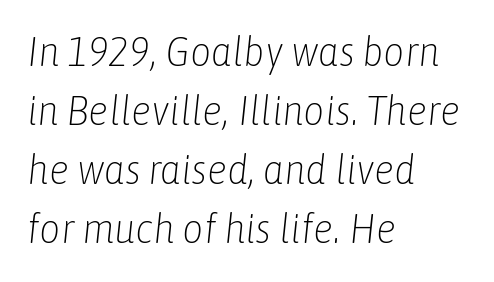
Q: Is the text bold? A: No.
Q: Is the text italic (slanted)? A: Yes, it leans right by about 6 degrees.
Q: Is the text underlined? A: No.
Q: How is the paragraph aligned? A: Left-aligned.
Q: Is the spacing between letters normal or unusually wide? A: Normal.
Q: Is the spacing between lines tight, normal or loose? A: Normal.
Q: Width (condensed, normal, or wide)? A: Condensed.
Q: Stroke contrast? A: Low.
Q: x-height? A: Medium.
Q: Monospaced? A: No.
